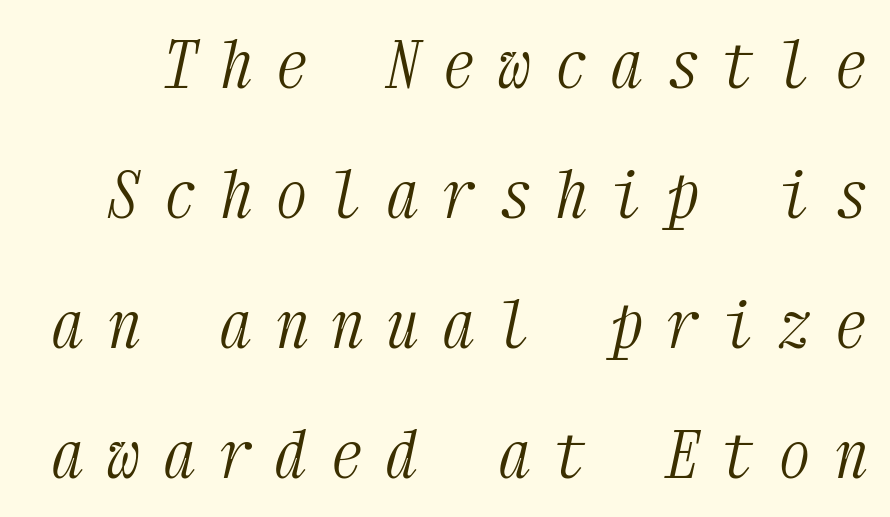
The image shows 65 px light, condensed serif type, italic (leaning right), monospaced; set loose line spacing (2.0x), unusually wide letter spacing (+0.36 em), not underlined; medium stroke contrast and a medium x-height.
